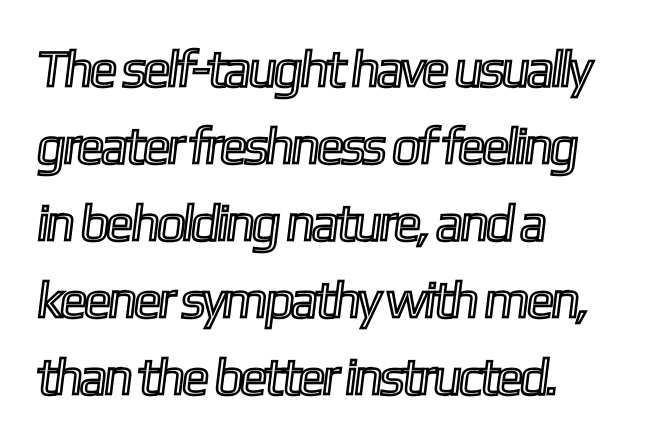
Q: Is the text underlined? A: No.
Q: How is the paragraph aligned? A: Left-aligned.
Q: Is the spacing between letters normal or unusually wide? A: Normal.
Q: Is the spacing between lines tight, normal or loose? A: Normal.
Q: Width (condensed, normal, or wide)? A: Condensed.
Q: x-height? A: Medium.
Q: Monospaced? A: No.
